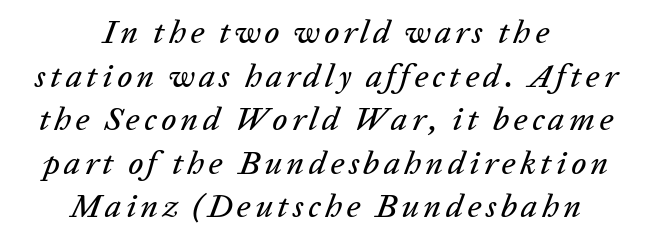
Q: Is the text italic (slanted)? A: Yes, it leans right by about 20 degrees.
Q: Is the text underlined? A: No.
Q: How is the paragraph aligned? A: Centered.
Q: Is the spacing between lines tight, normal or loose? A: Normal.
Q: Width (condensed, normal, or wide)? A: Normal.
Q: Stroke contrast? A: Low.
Q: x-height? A: Medium.
Q: Monospaced? A: No.
